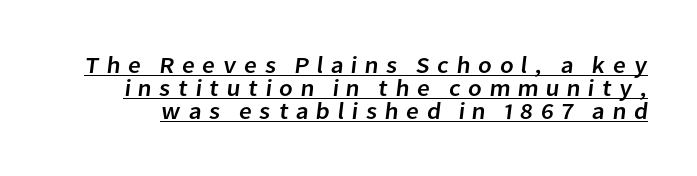
The image shows 23 px text type; set tight line spacing (1.0x), unusually wide letter spacing (+0.31 em), underlined.
